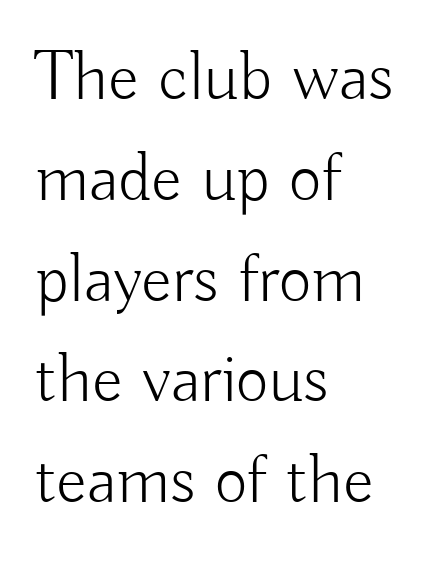
Unlike italic type, these characters show no tilt at all. The type is set solid horizontally, with unmodified tracking. The glyphs are unaccompanied by any horizontal stroke below them. Varying glyph widths throughout — classic text-font behaviour. These lines are composed in type without serifs.
